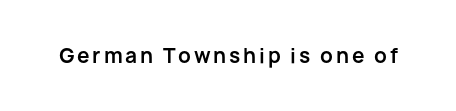
The image shows 20 px bold type, upright; set not underlined.
